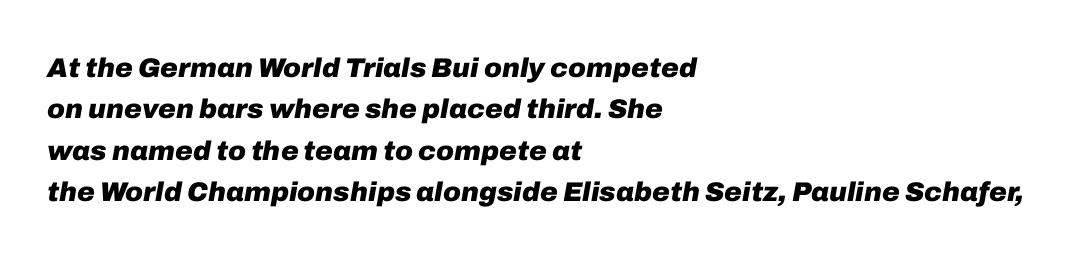
Descender tails drop into unmarked territory. The face used here is rendered with its standard letterfit. The paragraph shown leans on its left margin. The block of text has a typical density, with ordinary space between rows.
